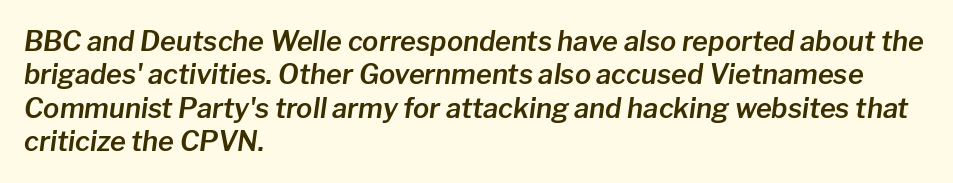
{"italic": "yes", "lean": "right", "slant_degrees": 8, "underline": "no", "align": "left", "line_spacing_ratio": 1.24, "letter_spacing": "normal", "letter_spacing_em": 0.0, "glyph_px": 27}
